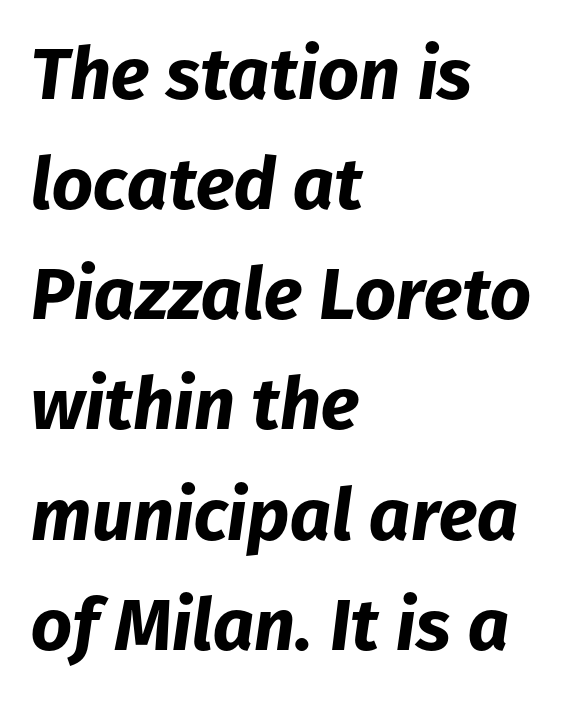
Bare-footed words on every line. Horizontally, the lines are justified to the leading edge only. Emphasis-style slanted type is in use. Weight check: bold — yes, fully.
